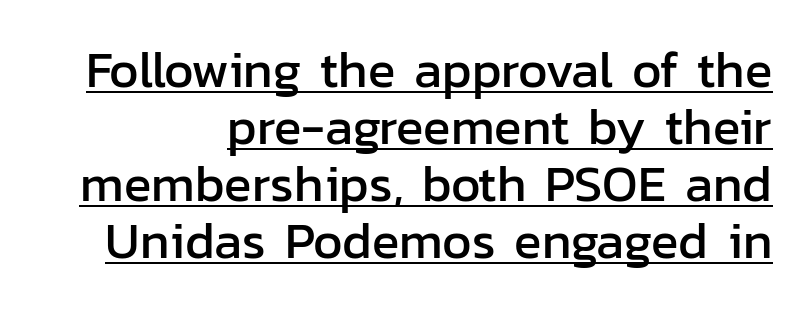
{"serif": "no", "italic": "no", "width": "normal", "stroke_contrast": "low", "x_height": "medium", "monospaced": "no", "underline": "yes", "align": "right", "line_spacing": "tight", "line_spacing_ratio": 1.12, "letter_spacing": "normal", "letter_spacing_em": 0.0, "glyph_px": 51}
